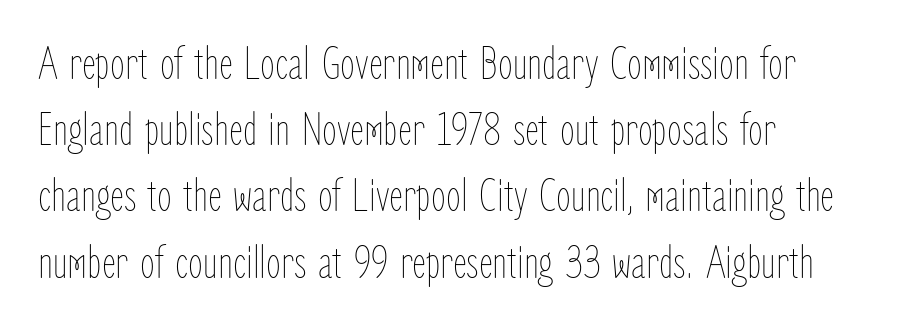
{"italic": "no", "bold": "no", "weight": "thin", "width": "condensed", "stroke_contrast": "low", "x_height": "medium", "monospaced": "no", "underline": "no", "align": "left", "line_spacing": "normal", "line_spacing_ratio": 1.38, "letter_spacing": "normal", "letter_spacing_em": 0.0, "glyph_px": 48}
